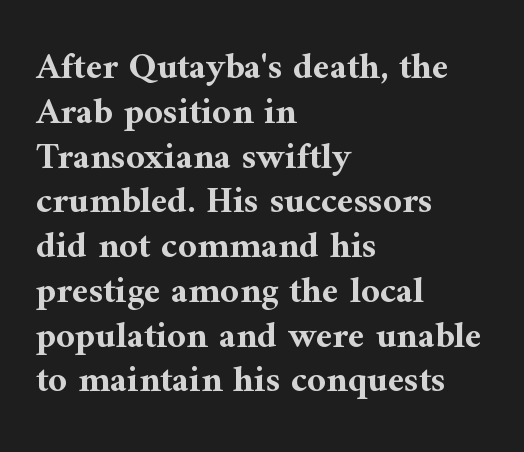
Q: Is the text bold? A: Yes.
Q: Is the text italic (slanted)? A: No, it is upright.
Q: Is the typeface a serif or a sans-serif typeface? A: Serif.
Q: Is the text underlined? A: No.
Q: How is the paragraph aligned? A: Left-aligned.
Q: Is the spacing between letters normal or unusually wide? A: Normal.
Q: Width (condensed, normal, or wide)? A: Normal.
Q: Stroke contrast? A: Medium.
Q: x-height? A: Medium.
Q: Monospaced? A: No.
